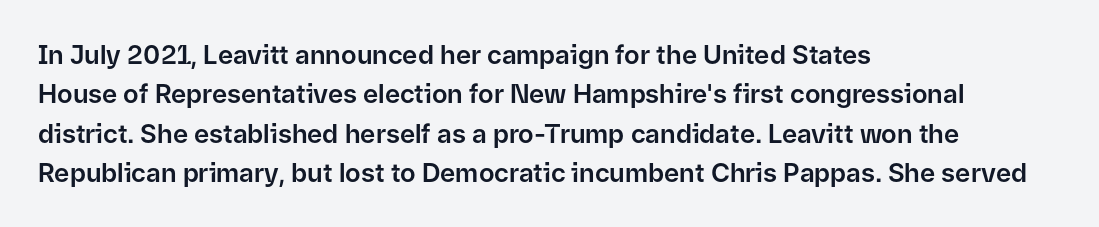
This rendering features lettering with no underline. Every row of glyphs begins at an identical x-position on the left. The leading is moderate, giving the passage an even texture. When letters stand straight like this, we call the style roman or upright.
